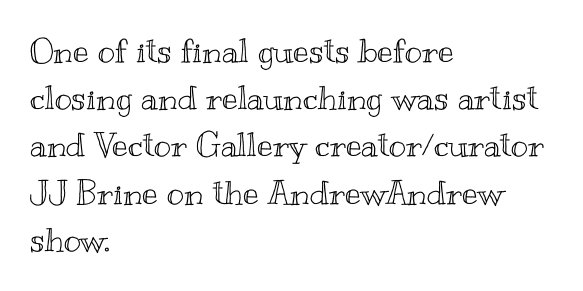
Leftover space on each line is placed entirely after the last word. Is this a fixed-width face? No — the glyphs have proportional, varying widths. Leading: standard. This rendering leaves character spacing at its baseline value. The lettering stays uniformly vertical, giving the passage a roman look. Letters rest on an invisible, unmarked baseline.
